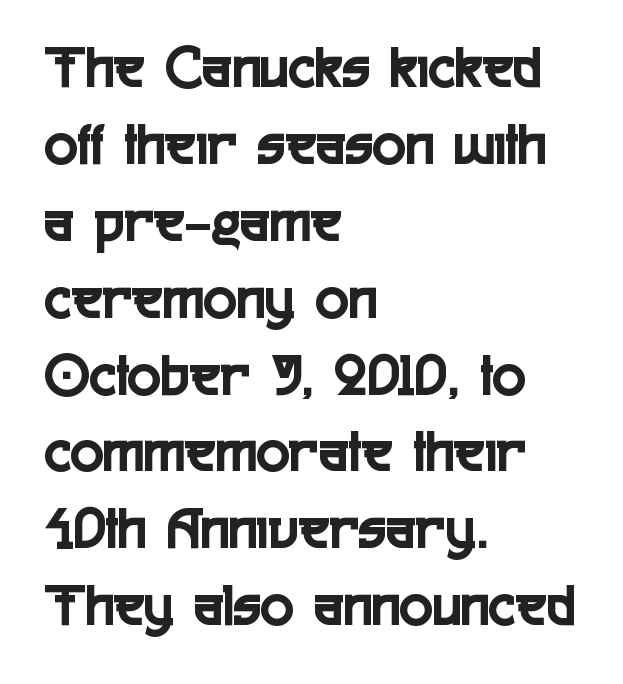
{"serif": "no", "italic": "no", "width": "condensed", "x_height": "medium", "monospaced": "no", "underline": "no", "align": "left", "line_spacing_ratio": 1.24, "letter_spacing": "normal", "letter_spacing_em": 0.0, "glyph_px": 62}
